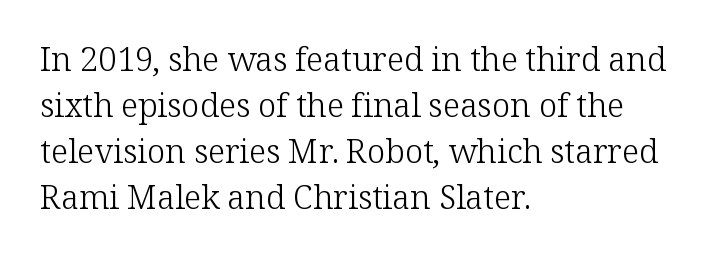
Horizontally, the lines are justified to the leading edge only. Little horizontal feet cap the strokes, marking this as serif type. Caption: standard tracking, unaltered. Honestly, there is no underline to notice here at all. Varying glyph widths throughout — classic text-font behaviour. No extra ink here — the face is not bold.
